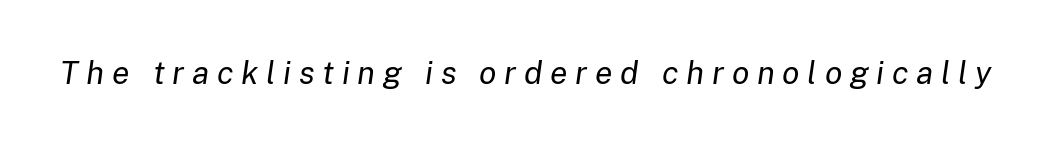
Any mark beneath the type? The region is blank. Stems and bowls with no extra thickness — not bold. Quick note: italic. Each letter keeps its own natural width here, so spacing adapts to shape. The letters are spread apart with noticeably loose tracking.
